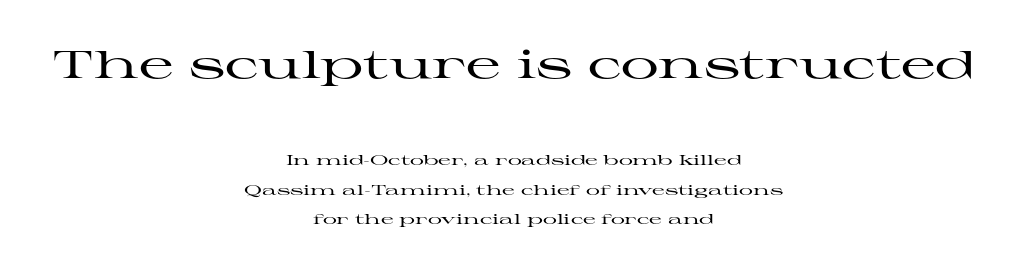
Q: Is the text italic (slanted)? A: No, it is upright.
Q: Is the typeface a serif or a sans-serif typeface? A: Serif.
Q: Is the text underlined? A: No.
Q: How is the paragraph aligned? A: Centered.
Q: Is the spacing between letters normal or unusually wide? A: Normal.
Q: Is the spacing between lines tight, normal or loose? A: Loose.
Q: Which block of text is set in a larger size, the first (top) or the second (bottom)? A: The first (top) one.
Q: Width (condensed, normal, or wide)? A: Wide.
Q: Stroke contrast? A: High.
Q: x-height? A: Medium.
Q: Monospaced? A: No.
